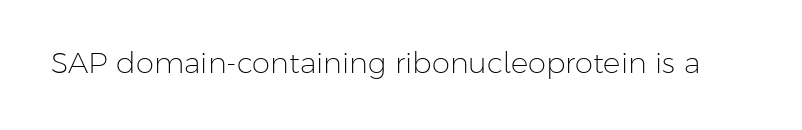
The image shows 29 px light sans-serif type, upright; set normal letter spacing, not underlined; low stroke contrast and a medium x-height.
